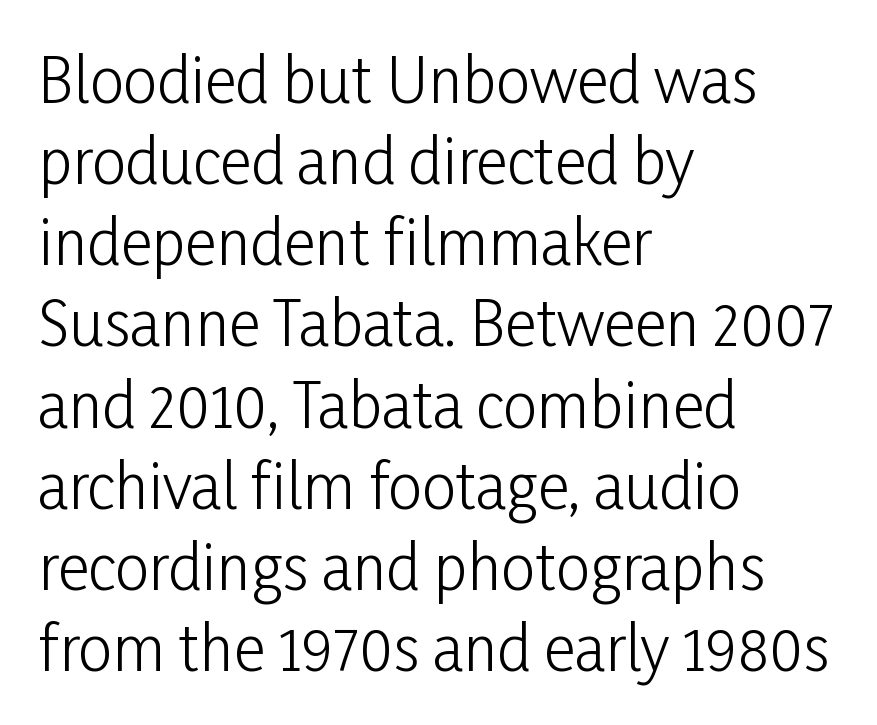
{"serif": "no", "italic": "no", "bold": "no", "weight": "light", "width": "condensed", "stroke_contrast": "low", "x_height": "medium", "monospaced": "no", "underline": "no", "align": "left", "line_spacing": "normal", "line_spacing_ratio": 1.33, "letter_spacing": "normal", "letter_spacing_em": 0.0, "glyph_px": 61}
